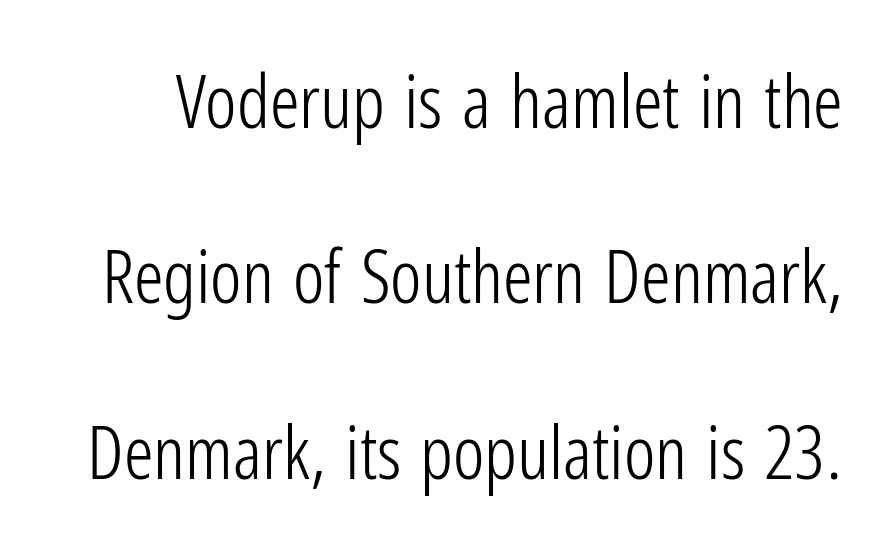
The image shows 74 px light, condensed sans-serif type, upright; set loose line spacing (2.37x), normal letter spacing, not underlined; low stroke contrast and a medium x-height.
